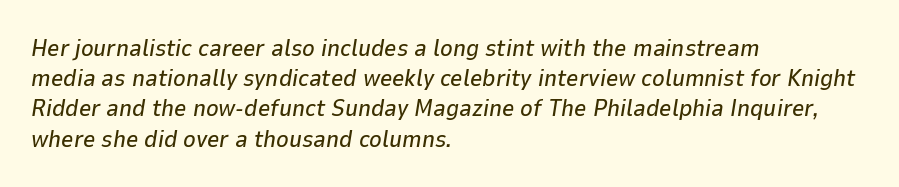
Q: Is the text italic (slanted)? A: Yes, it leans right by about 9 degrees.
Q: Is the text underlined? A: No.
Q: How is the paragraph aligned? A: Left-aligned.
Q: Is the spacing between letters normal or unusually wide? A: Normal.
Q: Is the spacing between lines tight, normal or loose? A: Normal.
